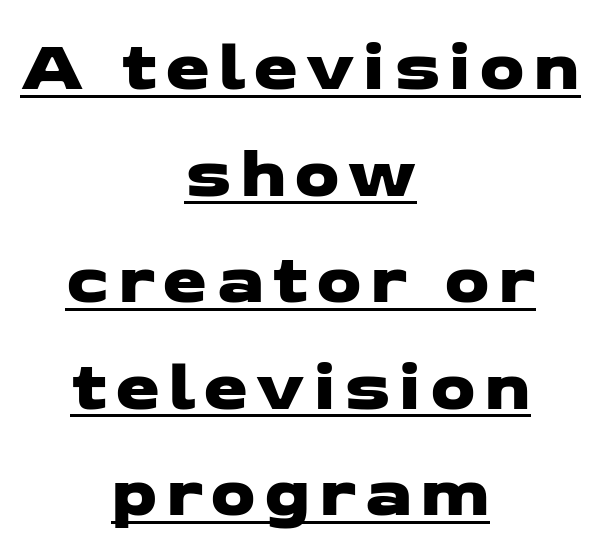
The specimen includes a rule beneath the text block's lines. Unlike a traditional serif, this face leaves its strokes unadorned. The lines in this sample share a center point and differ in where they start and stop. Vertically, the passage feels balanced, rows spaced as you'd expect.
